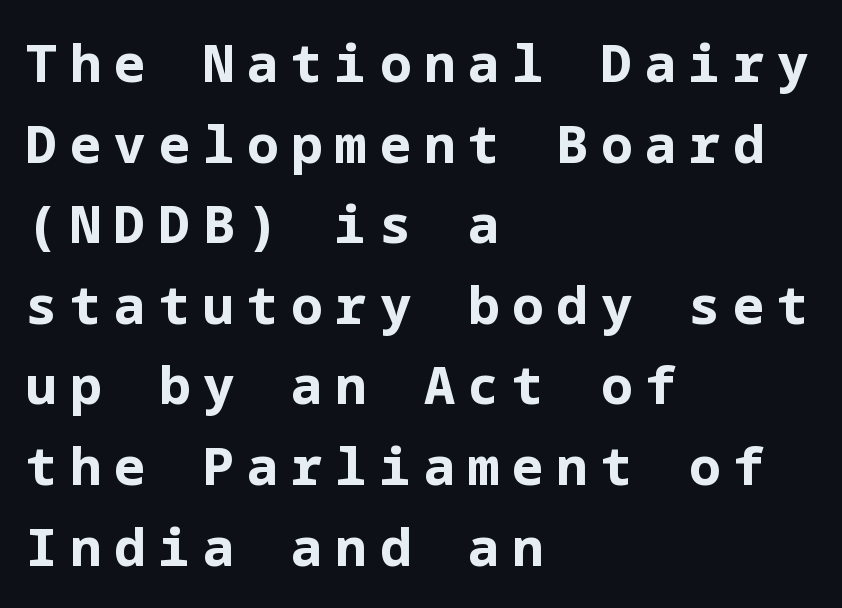
Q: Is the text bold? A: Yes.
Q: Is the text italic (slanted)? A: No, it is upright.
Q: Is the typeface a serif or a sans-serif typeface? A: Sans-serif.
Q: Is the text underlined? A: No.
Q: How is the paragraph aligned? A: Left-aligned.
Q: Is the spacing between letters normal or unusually wide? A: Unusually wide.
Q: Is the spacing between lines tight, normal or loose? A: Normal.
Q: Width (condensed, normal, or wide)? A: Normal.
Q: Stroke contrast? A: Low.
Q: x-height? A: Medium.
